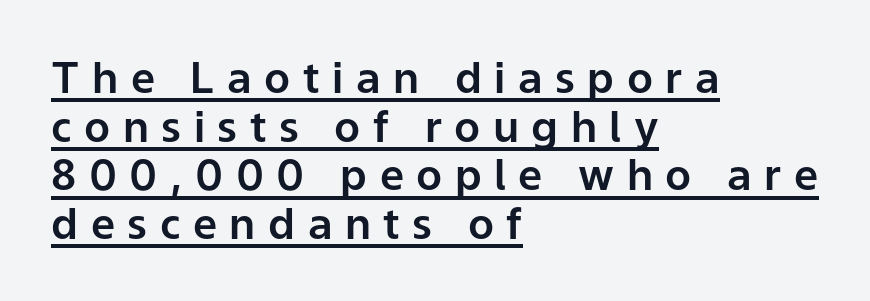
The image shows 43 px sans-serif type, upright; set left-aligned, tight line spacing (1.13x), unusually wide letter spacing (+0.29 em), underlined; low stroke contrast and a medium x-height.
